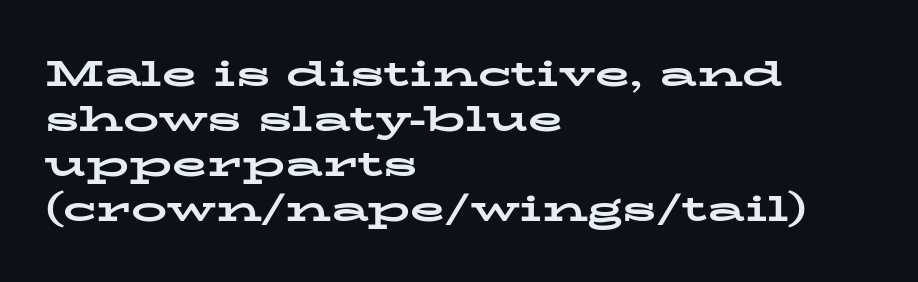
Q: Is the text bold? A: Yes.
Q: Is the text italic (slanted)? A: No, it is upright.
Q: Is the typeface a serif or a sans-serif typeface? A: Serif.
Q: Is the text underlined? A: No.
Q: How is the paragraph aligned? A: Left-aligned.
Q: Is the spacing between letters normal or unusually wide? A: Normal.
Q: Is the spacing between lines tight, normal or loose? A: Normal.
Q: Width (condensed, normal, or wide)? A: Wide.
Q: Stroke contrast? A: Low.
Q: x-height? A: Medium.
Q: Monospaced? A: No.
